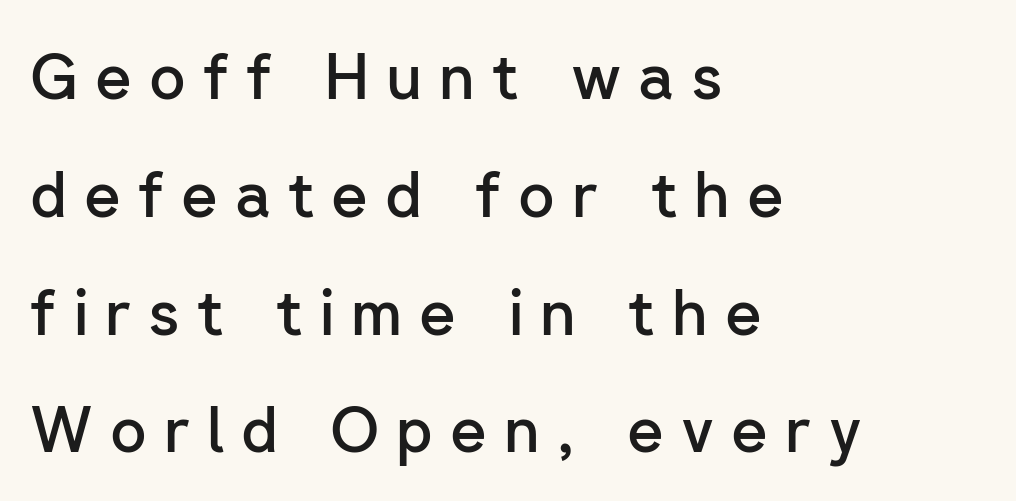
The image shows 63 px semibold sans-serif type, upright; set left-aligned, line spacing 1.87x, unusually wide letter spacing (+0.27 em), not underlined; low stroke contrast and a medium x-height.
